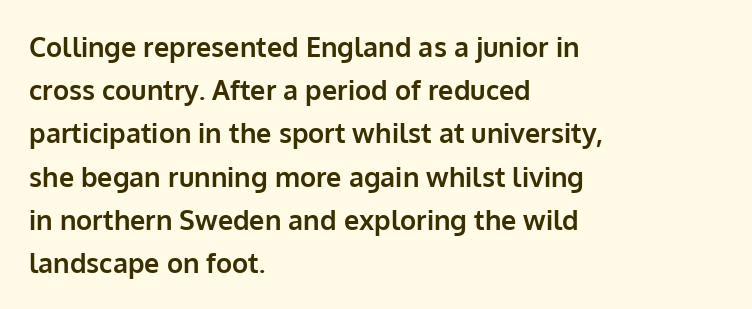
{"italic": "no", "bold": "yes", "underline": "no", "align": "left", "line_spacing": "normal", "line_spacing_ratio": 1.6, "letter_spacing": "normal", "letter_spacing_em": 0.0, "glyph_px": 27}
